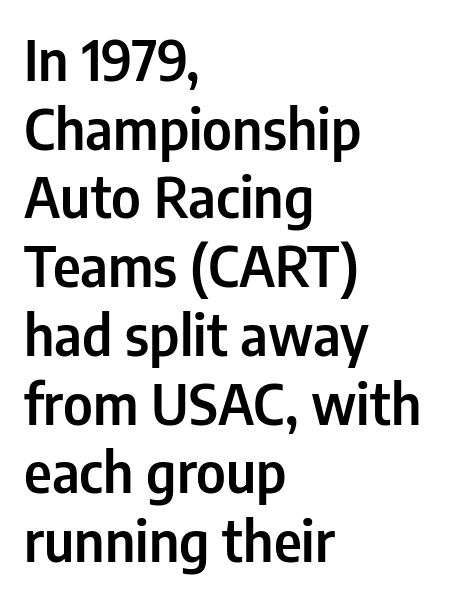
The image shows 55 px condensed sans-serif type, upright; set left-aligned, normal line spacing (1.25x), normal letter spacing, not underlined; low stroke contrast and a medium x-height.
